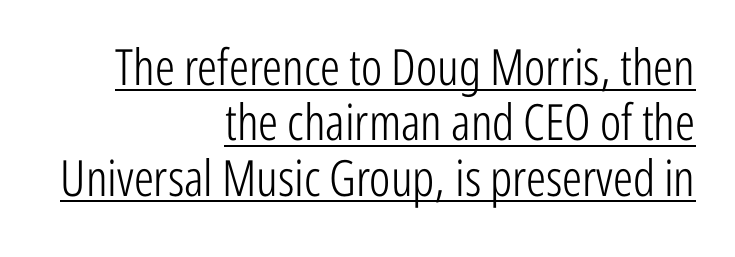
Every row of glyphs terminates at an identical x-position on the right. Unlike a traditional serif, this face leaves its strokes unadorned. The weight tops out at a normal text grade. The lines are packed closely together with very little leading.
